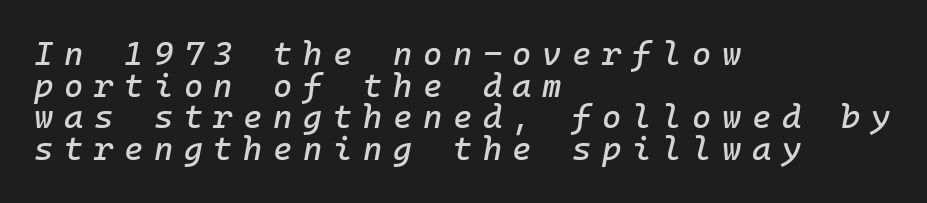
If you measured baseline to baseline, you'd find a short distance. Tracking value appears strongly positive — letters spread wide. Slant detected: the letters are inclined. Is this a fixed-width face? Yes — each glyph sits in an identical cell. If you drew a ruler down the left edge, every line would touch it.
